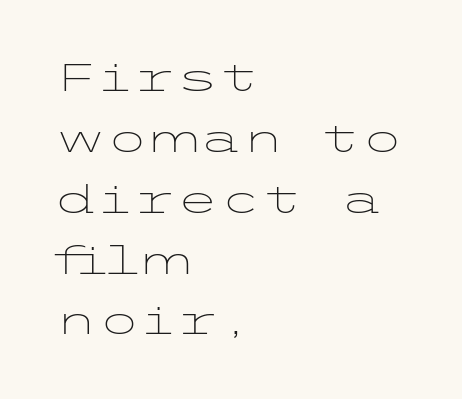
{"serif": "no", "italic": "no", "bold": "no", "weight": "light", "width": "wide", "stroke_contrast": "low", "x_height": "medium", "underline": "no", "align": "left", "line_spacing": "normal", "line_spacing_ratio": 1.56, "letter_spacing": "normal", "letter_spacing_em": 0.0, "glyph_px": 39}
